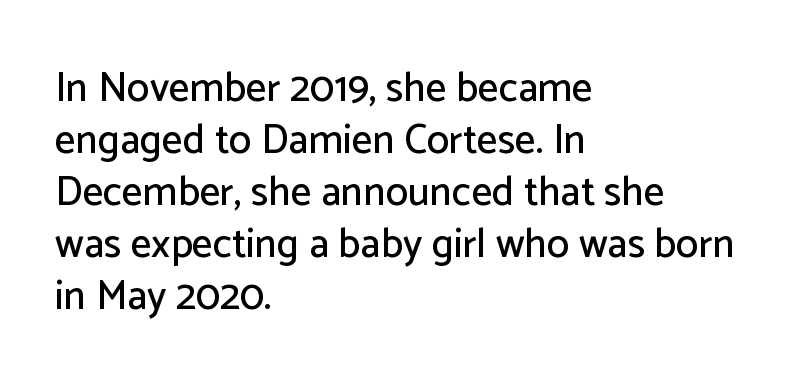
Lines of text with bare space underneath. Spacing verdict: proportional, widths tailored to each character. What's the leading like? Ordinary, nothing unusual. The font family rendered here belongs to the sans-serif group. Does the copy run flush right? No — it runs flush left.
